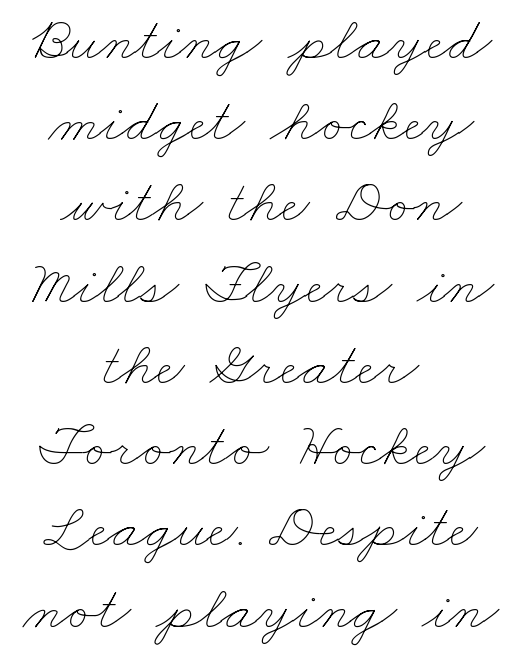
Typeset on center — no edge is straight. Letter spacing: default. Nothing heavy about these letters — not bold at all. Honestly, there is no underline to notice here at all. Think of a printed novel: that variable character pitch is what you see here. Baseline-to-baseline distance is the conventional proportion of letter height.
